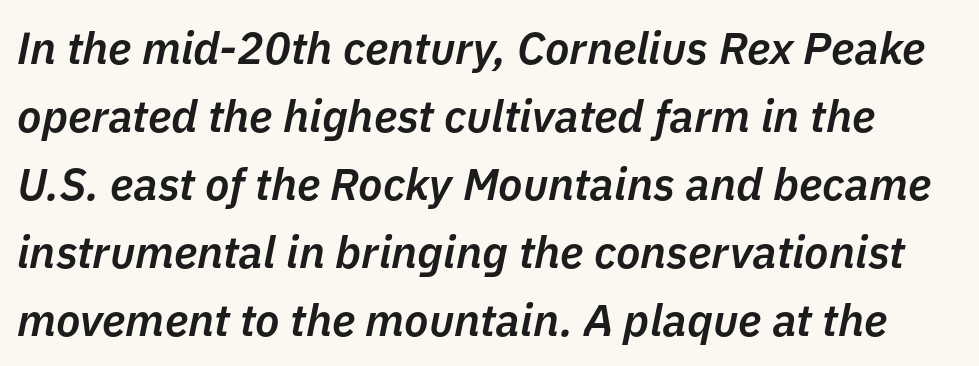
{"italic": "yes", "lean": "right", "slant_degrees": 11, "bold": "semi", "weight": "semibold", "width": "normal", "stroke_contrast": "low", "x_height": "medium", "monospaced": "no", "underline": "no", "line_spacing": "normal", "line_spacing_ratio": 1.51, "letter_spacing": "normal", "letter_spacing_em": 0.0, "glyph_px": 45}
